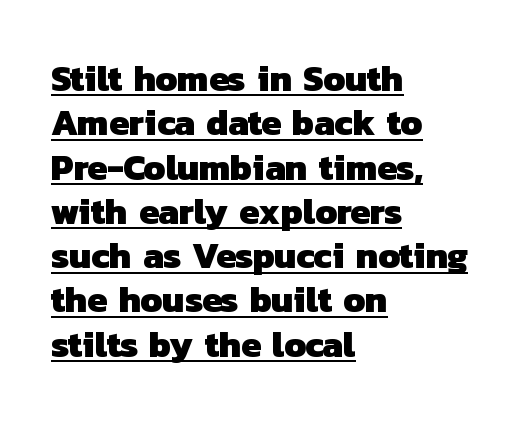
{"serif": "no", "bold": "yes", "weight": "heavy", "width": "normal", "stroke_contrast": "low", "x_height": "medium", "monospaced": "no", "underline": "yes", "align": "left", "line_spacing_ratio": 1.23, "letter_spacing": "normal", "letter_spacing_em": 0.0, "glyph_px": 36}
